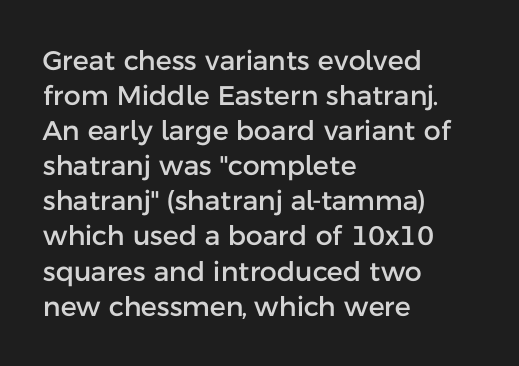
The image shows 27 px text type, upright; set left-aligned, normal line spacing (1.3x), normal letter spacing, not underlined.
